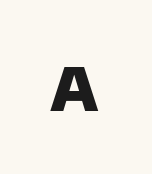
Q: Is the text bold? A: Yes.
Q: Is the typeface a serif or a sans-serif typeface? A: Sans-serif.
Q: Is the text underlined? A: No.
Q: Width (condensed, normal, or wide)? A: Normal.
Q: Stroke contrast? A: Low.
Q: x-height? A: Large.
Q: Monospaced? A: No.
